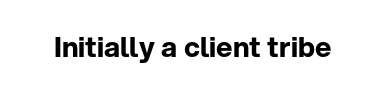
The passage shown is emphatically bold. Observe the ordinary spacing: letters are neighbours, not strangers. Spacing verdict: proportional, widths tailored to each character. The designer went with a sans here, leaving each stem footless. Rule under the text: the space is simply empty.
